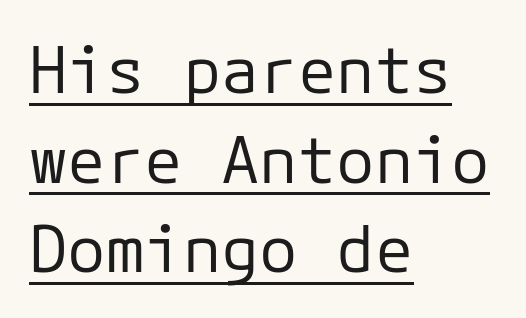
Notice how the passage keeps a crisp vertical edge on the left only. Look at the tracking — it's just the regular setting, nothing added. In terms of posture, this sample is upright. A rule runs beneath these lines of type. No extra ink here — the face is not bold.
